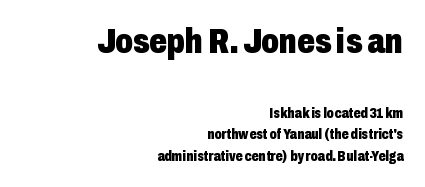
The image shows 35 px heavy, condensed sans-serif type, upright; set right-aligned, normal line spacing (1.56x), normal letter spacing, not underlined; the first (top) block is 2.5x larger; low stroke contrast and a medium x-height.
